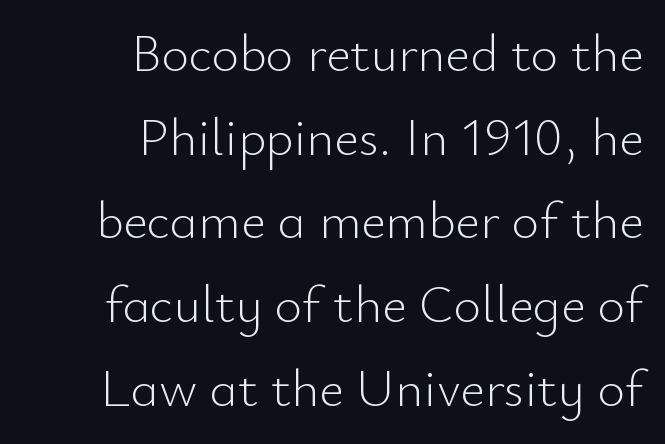
Q: Is the text bold? A: No.
Q: Is the text italic (slanted)? A: No, it is upright.
Q: Is the typeface a serif or a sans-serif typeface? A: Sans-serif.
Q: Is the text underlined? A: No.
Q: How is the paragraph aligned? A: Right-aligned.
Q: Is the spacing between letters normal or unusually wide? A: Normal.
Q: Is the spacing between lines tight, normal or loose? A: Normal.
Q: Width (condensed, normal, or wide)? A: Normal.
Q: Stroke contrast? A: Low.
Q: x-height? A: Small.
Q: Monospaced? A: No.
